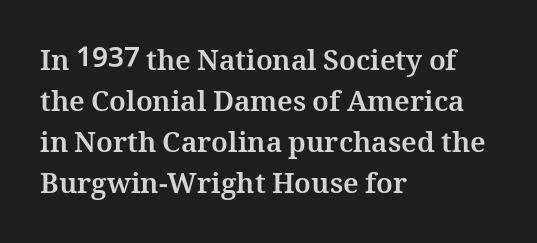
{"italic": "no", "bold": "yes", "weight": "bold", "width": "normal", "stroke_contrast": "medium", "x_height": "medium", "monospaced": "no", "underline": "no", "align": "left", "line_spacing": "normal", "line_spacing_ratio": 1.47, "letter_spacing": "normal", "letter_spacing_em": 0.0, "glyph_px": 28}
